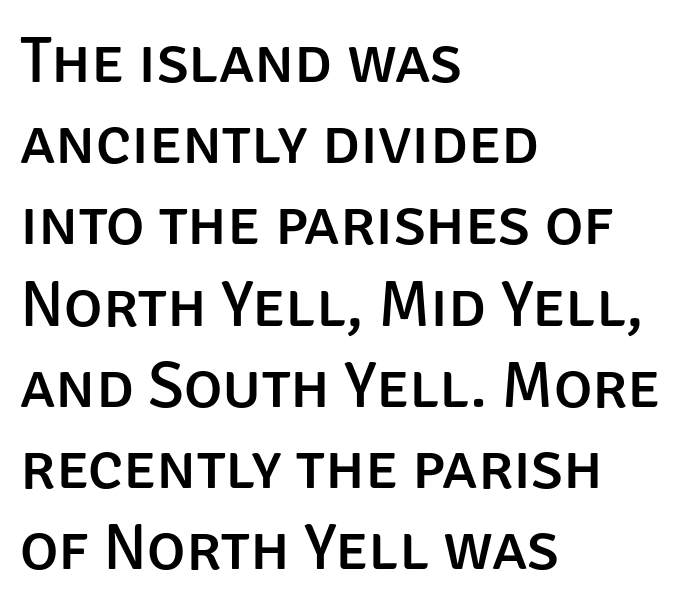
These lines keep a tight, regular rhythm from letter to letter. No feet cap the strokes, marking this as sans-serif type. Whoever set this chose a conventional vertical rhythm. Where is the straight margin? On the left. In terms of posture, this sample is upright.
